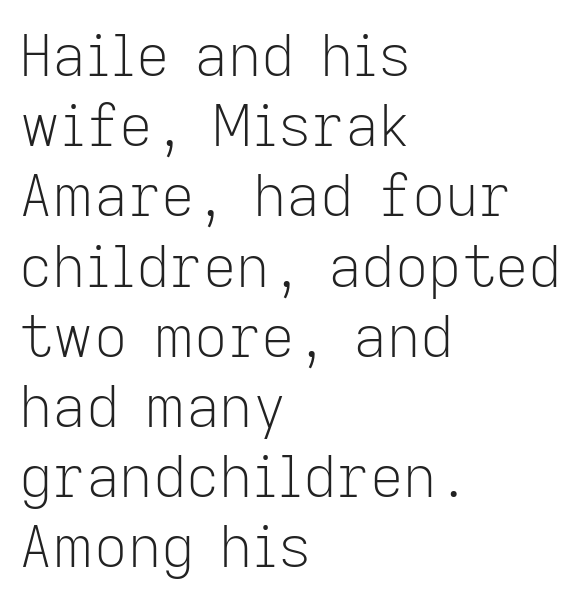
Q: Is the text bold? A: No.
Q: Is the text italic (slanted)? A: No, it is upright.
Q: Is the typeface a serif or a sans-serif typeface? A: Sans-serif.
Q: Is the text underlined? A: No.
Q: How is the paragraph aligned? A: Left-aligned.
Q: Is the spacing between letters normal or unusually wide? A: Normal.
Q: Width (condensed, normal, or wide)? A: Normal.
Q: Stroke contrast? A: Low.
Q: x-height? A: Medium.
Q: Monospaced? A: No.
